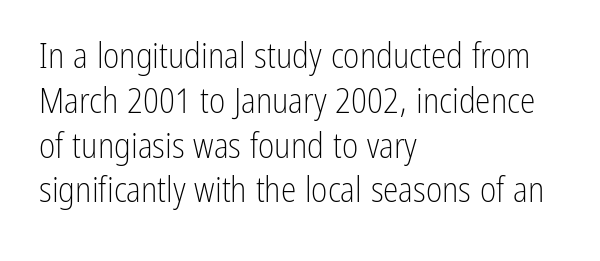
Q: Is the text bold? A: No.
Q: Is the text italic (slanted)? A: No, it is upright.
Q: Is the typeface a serif or a sans-serif typeface? A: Sans-serif.
Q: Is the text underlined? A: No.
Q: How is the paragraph aligned? A: Left-aligned.
Q: Is the spacing between letters normal or unusually wide? A: Normal.
Q: Is the spacing between lines tight, normal or loose? A: Normal.
Q: Width (condensed, normal, or wide)? A: Condensed.
Q: Stroke contrast? A: Low.
Q: x-height? A: Medium.
Q: Monospaced? A: No.
